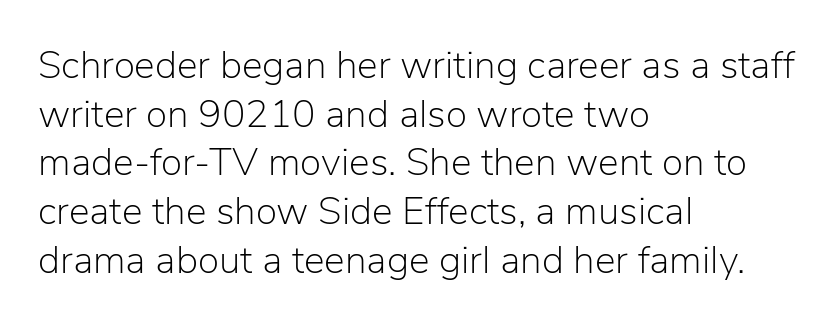
The type is set solid horizontally, with unmodified tracking. Designer's note — italics off, roman on. How would I describe the line gaps? Plain and ordinary. Any mark beneath the type? The region is blank. Do the characters align in a grid? No, the font is proportional.
